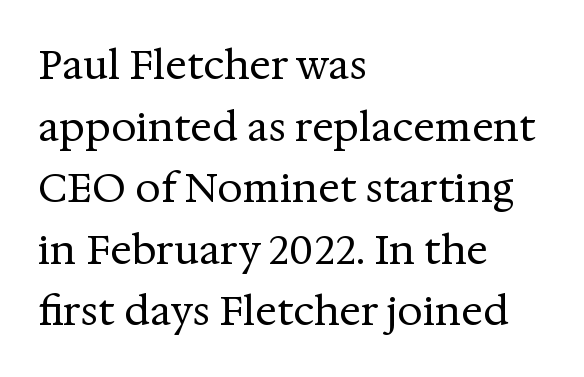
{"serif": "yes", "italic": "no", "bold": "no", "weight": "regular", "width": "normal", "stroke_contrast": "medium", "x_height": "medium", "monospaced": "no", "underline": "no", "align": "left", "line_spacing": "normal", "line_spacing_ratio": 1.54, "letter_spacing": "normal", "letter_spacing_em": 0.0, "glyph_px": 40}
